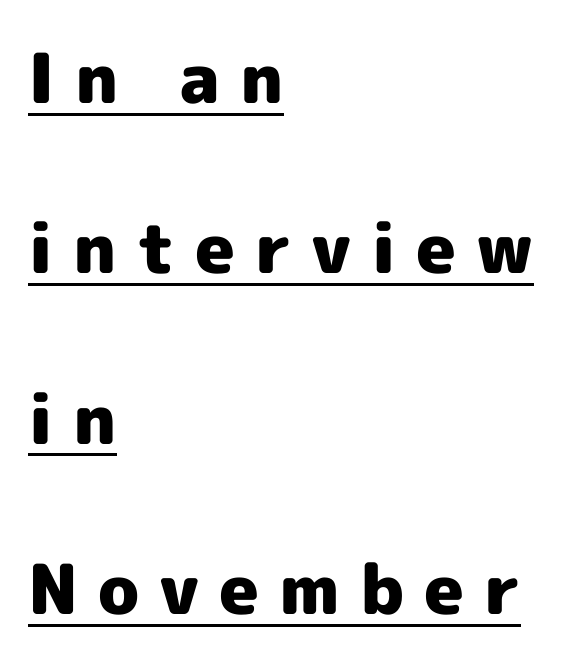
{"serif": "no", "italic": "no", "bold": "yes", "weight": "heavy", "width": "normal", "x_height": "medium", "monospaced": "no", "underline": "yes", "align": "left", "line_spacing": "loose", "line_spacing_ratio": 2.47, "letter_spacing": "wide", "letter_spacing_em": 0.29, "glyph_px": 69}
